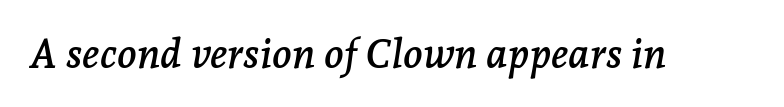
{"serif": "yes", "italic": "yes", "lean": "right", "slant_degrees": 7, "width": "normal", "stroke_contrast": "low", "x_height": "medium", "monospaced": "no", "underline": "no", "letter_spacing": "normal", "letter_spacing_em": 0.0, "glyph_px": 41}
